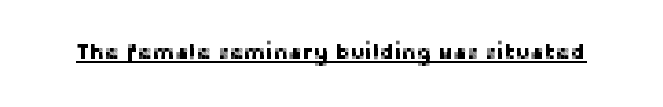
Q: Is the text italic (slanted)? A: No, it is upright.
Q: Is the text underlined? A: Yes.
Q: Is the spacing between letters normal or unusually wide? A: Normal.
